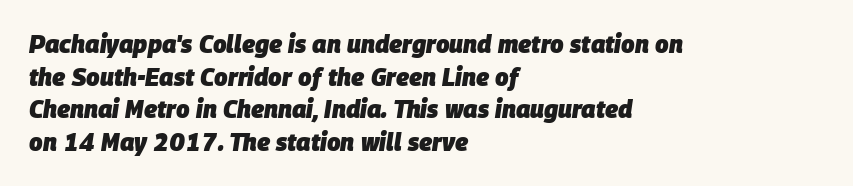
Q: Is the text bold? A: Yes.
Q: Is the text italic (slanted)? A: Yes, it leans right by about 9 degrees.
Q: Is the text underlined? A: No.
Q: How is the paragraph aligned? A: Left-aligned.
Q: Is the spacing between letters normal or unusually wide? A: Normal.
Q: Is the spacing between lines tight, normal or loose? A: Normal.
